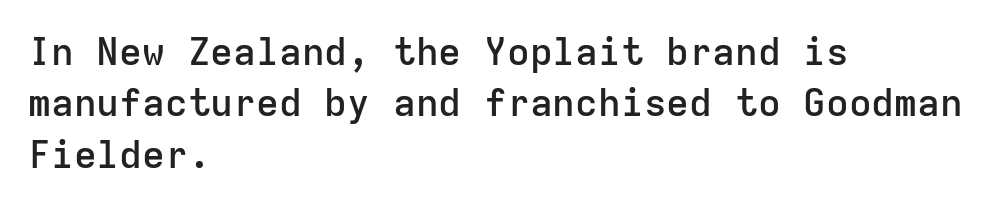
Q: Is the text bold? A: Semi-bold.
Q: Is the text italic (slanted)? A: No, it is upright.
Q: Is the typeface a serif or a sans-serif typeface? A: Sans-serif.
Q: Is the text underlined? A: No.
Q: How is the paragraph aligned? A: Left-aligned.
Q: Is the spacing between letters normal or unusually wide? A: Normal.
Q: Is the spacing between lines tight, normal or loose? A: Normal.
Q: Width (condensed, normal, or wide)? A: Normal.
Q: Stroke contrast? A: Low.
Q: x-height? A: Medium.
Q: Monospaced? A: Yes.
